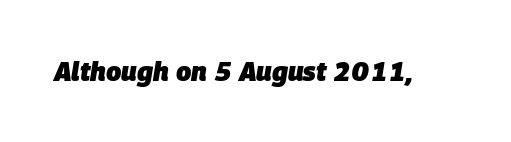
The image shows 27 px bold type, italic (leaning right); set normal letter spacing, not underlined.
